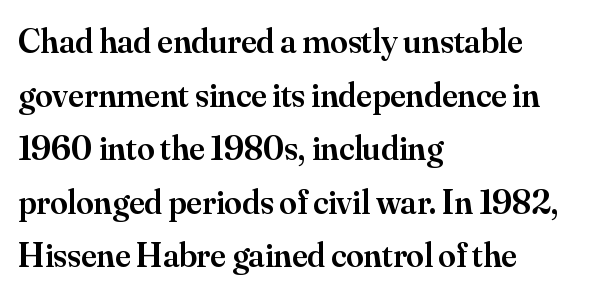
The image shows 35 px semibold serif type, upright; set left-aligned, normal line spacing (1.53x), normal letter spacing, not underlined; medium stroke contrast and a small x-height.
